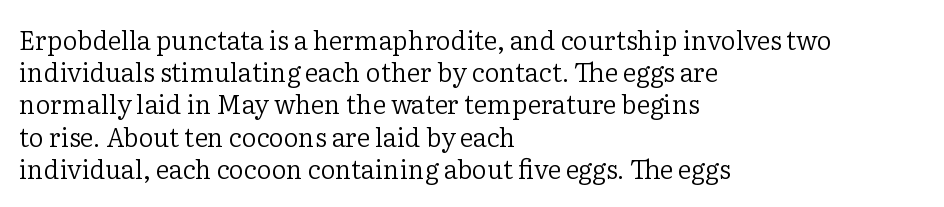
{"italic": "no", "bold": "no", "underline": "no", "align": "left", "line_spacing_ratio": 1.24, "letter_spacing": "normal", "letter_spacing_em": 0.0, "glyph_px": 26}
